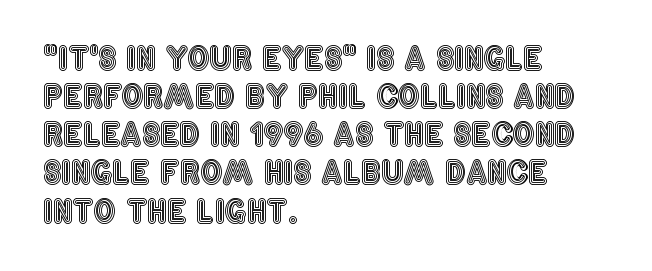
{"italic": "no", "width": "condensed", "x_height": "large", "monospaced": "no", "underline": "no", "align": "left", "line_spacing_ratio": 1.23, "letter_spacing": "normal", "letter_spacing_em": 0.0, "glyph_px": 31}
